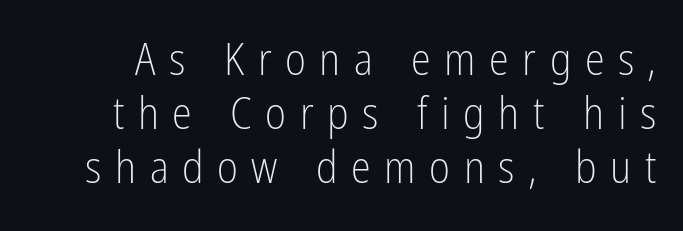
{"serif": "no", "italic": "no", "bold": "no", "weight": "light", "width": "condensed", "stroke_contrast": "low", "x_height": "medium", "monospaced": "no", "underline": "no", "line_spacing_ratio": 1.2, "letter_spacing": "wide", "letter_spacing_em": 0.3, "glyph_px": 45}
